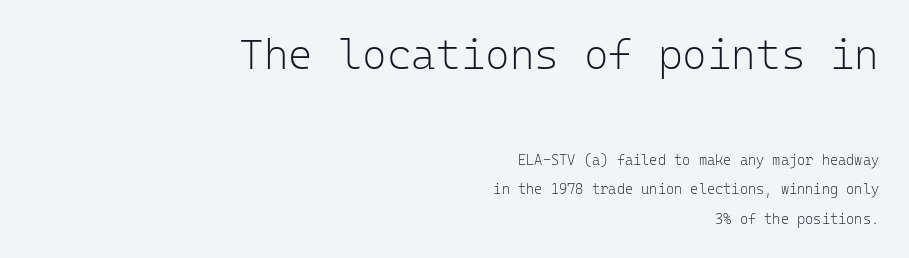
{"serif": "no", "italic": "no", "bold": "no", "weight": "light", "width": "normal", "stroke_contrast": "low", "x_height": "medium", "monospaced": "yes", "underline": "no", "align": "right", "line_spacing": "loose", "line_spacing_ratio": 2.1, "letter_spacing": "normal", "letter_spacing_em": 0.0, "larger_block": "first", "size_ratio": 3.0, "glyph_px": 42}
